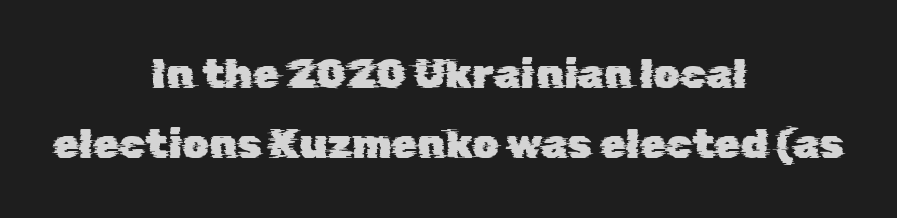
The image shows 42 px sans-serif type; set centered, normal line spacing (1.67x), normal letter spacing, not underlined; low stroke contrast and a medium x-height.
